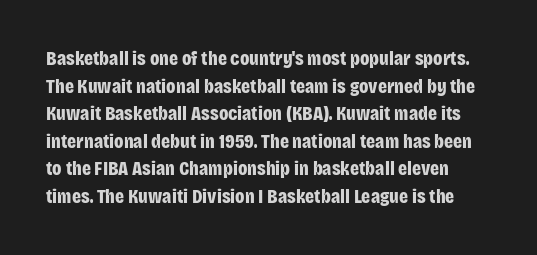
The image shows 20 px bold type, upright; set normal line spacing (1.38x), normal letter spacing, not underlined.
